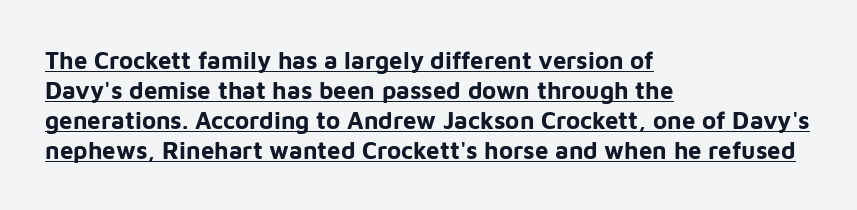
The image shows 24 px bold type, upright; set left-aligned, normal line spacing (1.25x), normal letter spacing, underlined.
